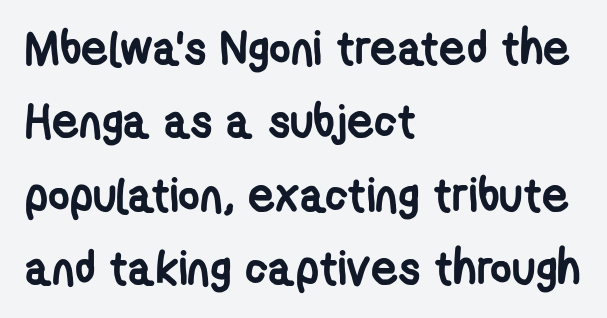
Font category for this specimen: sans-serif. The rows are spaced the way most documents space them. Caption: multi-line text, flush left, ragged right. Notice how thick the strokes are: this is what a full bold looks like. Spacing between characters is what you'd get straight out of the box. The zone under the glyphs is completely vacant.
